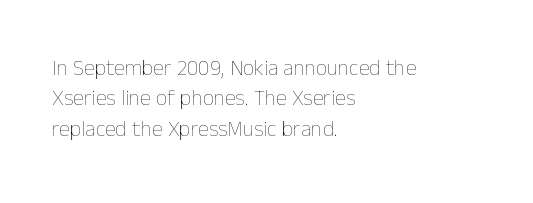
A quiet, ordinary-to-light weight characterises the typeface. The text block is weighted toward the left margin, trailing off unevenly rightward. This rendering leaves character spacing at its baseline value. Characters remain perfectly vertical along every line. The strip under each line holds only bare page.
